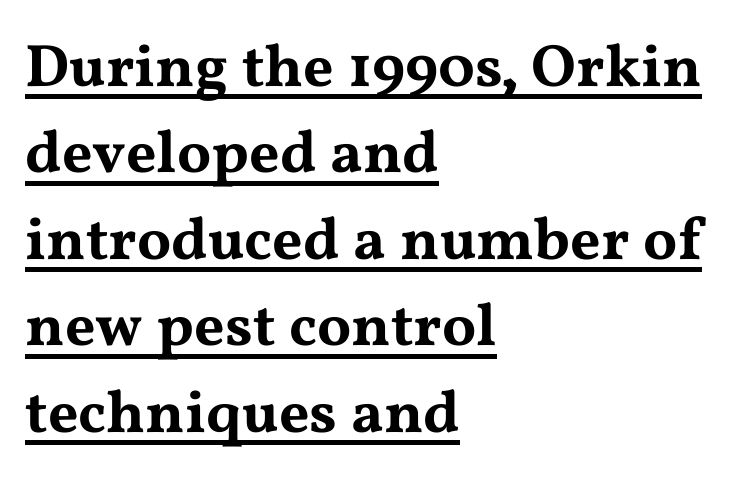
Q: Is the text italic (slanted)? A: No, it is upright.
Q: Is the typeface a serif or a sans-serif typeface? A: Serif.
Q: Is the text underlined? A: Yes.
Q: How is the paragraph aligned? A: Left-aligned.
Q: Is the spacing between letters normal or unusually wide? A: Normal.
Q: Is the spacing between lines tight, normal or loose? A: Normal.
Q: Width (condensed, normal, or wide)? A: Wide.
Q: Stroke contrast? A: Medium.
Q: x-height? A: Medium.
Q: Monospaced? A: No.
